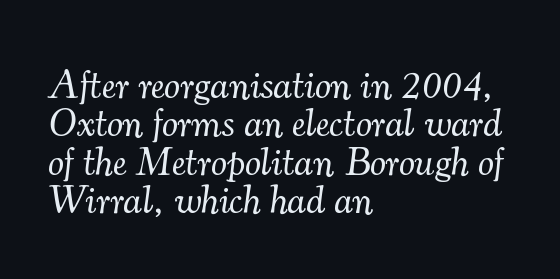
{"serif": "yes", "italic": "yes", "lean": "right", "slant_degrees": 7, "bold": "no", "weight": "light", "width": "normal", "stroke_contrast": "medium", "x_height": "small", "monospaced": "no", "underline": "no", "align": "left", "line_spacing": "tight", "line_spacing_ratio": 0.96, "letter_spacing": "normal", "letter_spacing_em": 0.0, "glyph_px": 40}
